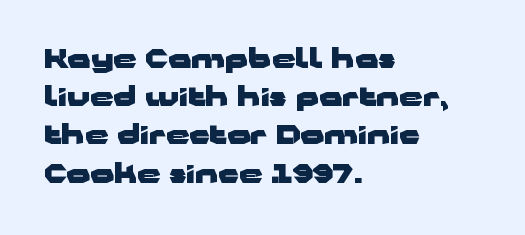
The image shows 26 px bold type, upright; set left-aligned, normal line spacing (1.47x), normal letter spacing, not underlined.
